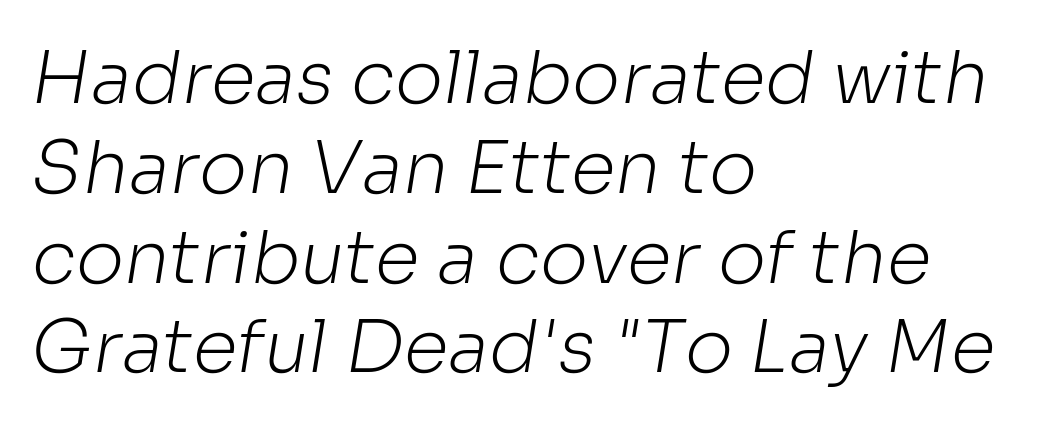
Q: Is the text bold? A: No.
Q: Is the typeface a serif or a sans-serif typeface? A: Sans-serif.
Q: Is the text underlined? A: No.
Q: How is the paragraph aligned? A: Left-aligned.
Q: Is the spacing between letters normal or unusually wide? A: Normal.
Q: Width (condensed, normal, or wide)? A: Normal.
Q: Stroke contrast? A: Low.
Q: x-height? A: Medium.
Q: Monospaced? A: No.
